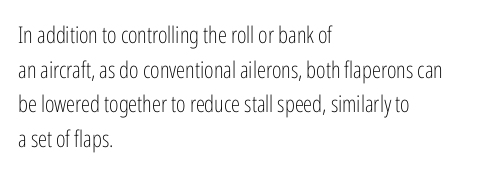
Vertical strokes here are truly vertical. Is the block centered? No — it sits flush against the left margin. Standard letterfit; no display-style spreading of the glyphs. This is not heavy type; no bold has been used.
